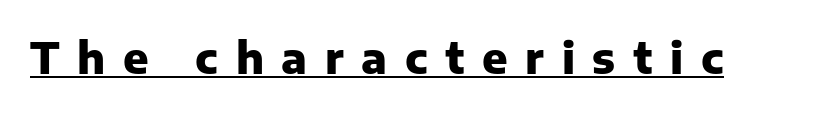
The image shows 42 px heavy sans-serif type, upright; set unusually wide letter spacing (+0.42 em), underlined; low stroke contrast and a medium x-height.
